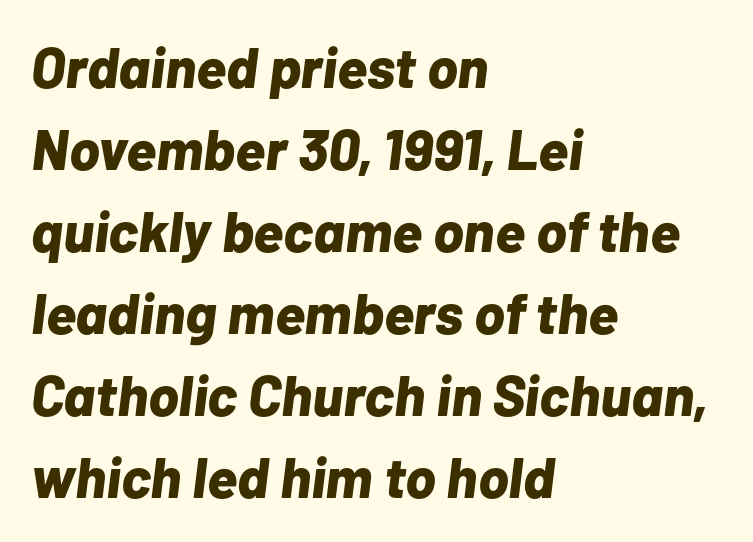
Q: Is the text bold? A: Yes.
Q: Is the text italic (slanted)? A: Yes, it leans right by about 7 degrees.
Q: Is the text underlined? A: No.
Q: How is the paragraph aligned? A: Left-aligned.
Q: Is the spacing between letters normal or unusually wide? A: Normal.
Q: Is the spacing between lines tight, normal or loose? A: Normal.
Q: Width (condensed, normal, or wide)? A: Normal.
Q: Stroke contrast? A: Low.
Q: x-height? A: Medium.
Q: Monospaced? A: No.
